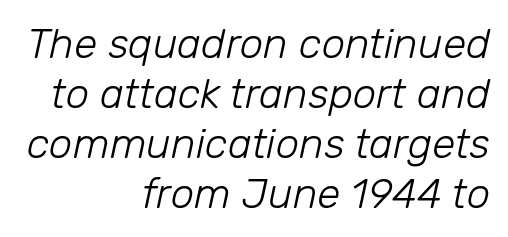
These lines were composed using italics. The weight tops out at a normal text grade. Horizontally, the lines are justified to the trailing edge only. The rendering uses natural spacing where letterforms have individual widths. Nobody touched the tracking dial on this one.
